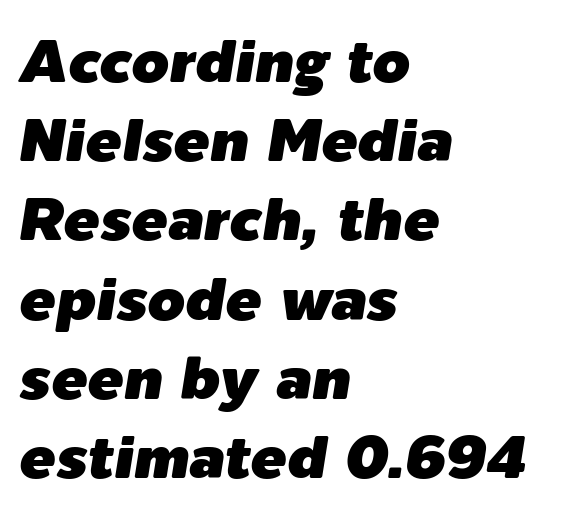
The image shows 60 px text type, italic (leaning right); set left-aligned, normal line spacing (1.32x), normal letter spacing, not underlined; low stroke contrast and a medium x-height.
